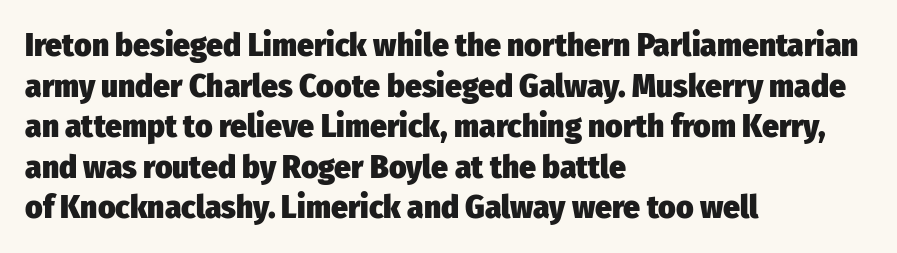
Q: Is the text bold? A: Yes.
Q: Is the text italic (slanted)? A: No, it is upright.
Q: Is the typeface a serif or a sans-serif typeface? A: Sans-serif.
Q: Is the text underlined? A: No.
Q: How is the paragraph aligned? A: Left-aligned.
Q: Is the spacing between letters normal or unusually wide? A: Normal.
Q: Width (condensed, normal, or wide)? A: Condensed.
Q: Stroke contrast? A: Low.
Q: x-height? A: Medium.
Q: Monospaced? A: No.
